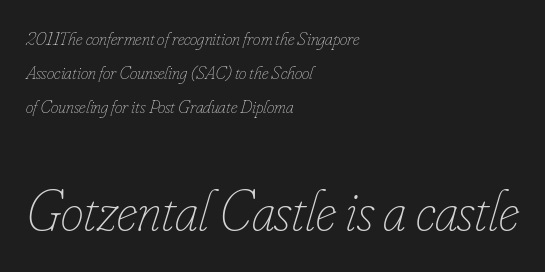
{"italic": "yes", "lean": "right", "slant_degrees": 16, "bold": "no", "weight": "thin", "width": "condensed", "stroke_contrast": "low", "x_height": "small", "monospaced": "no", "underline": "no", "align": "left", "line_spacing_ratio": 1.78, "letter_spacing": "normal", "letter_spacing_em": 0.0, "larger_block": "second", "size_ratio": 3.05, "glyph_px": 58}
